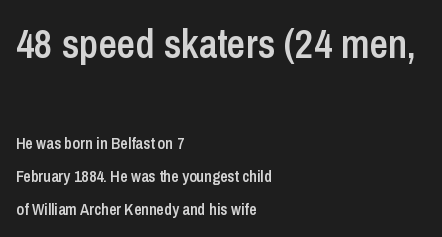
{"serif": "no", "italic": "no", "bold": "semi", "weight": "semibold", "width": "condensed", "stroke_contrast": "low", "x_height": "medium", "monospaced": "no", "underline": "no", "align": "left", "line_spacing": "loose", "line_spacing_ratio": 2.09, "letter_spacing": "normal", "letter_spacing_em": 0.0, "larger_block": "first", "size_ratio": 2.5, "glyph_px": 40}
